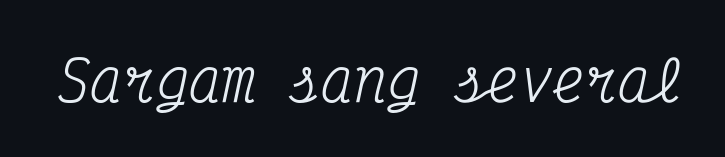
If you drew a line through each stem, it would be angled. Each row of text sits above clean, open space. Look at the tracking — it's just the regular setting, nothing added. A typesetter would call this monospace, since all characters share one set width. The letterforms sit at book weight or below. Font category for this specimen: serif.
